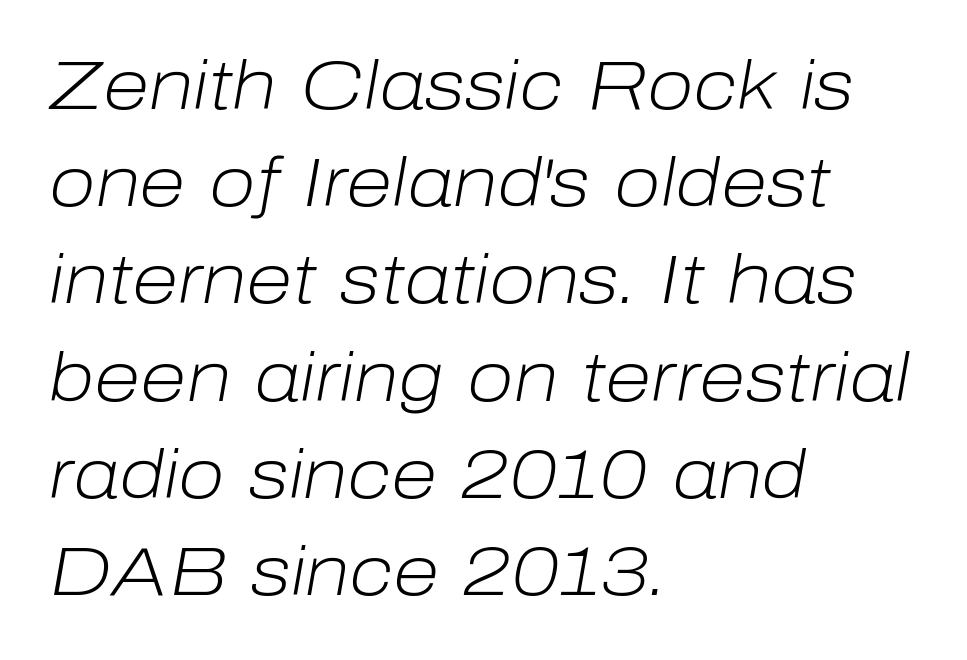
{"italic": "yes", "lean": "right", "slant_degrees": 10, "bold": "no", "weight": "light", "width": "normal", "stroke_contrast": "low", "x_height": "medium", "monospaced": "no", "underline": "no", "align": "left", "line_spacing": "normal", "line_spacing_ratio": 1.43, "letter_spacing": "normal", "letter_spacing_em": 0.0, "glyph_px": 68}
